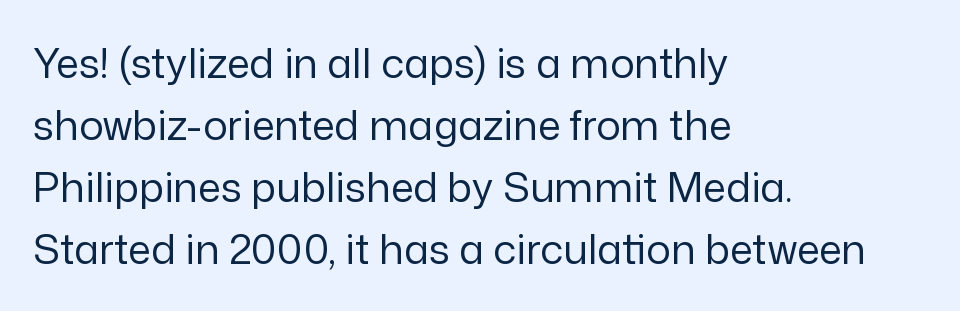
Q: Is the text bold? A: No.
Q: Is the text italic (slanted)? A: No, it is upright.
Q: Is the typeface a serif or a sans-serif typeface? A: Sans-serif.
Q: Is the text underlined? A: No.
Q: How is the paragraph aligned? A: Left-aligned.
Q: Is the spacing between letters normal or unusually wide? A: Normal.
Q: Is the spacing between lines tight, normal or loose? A: Normal.
Q: Width (condensed, normal, or wide)? A: Normal.
Q: Stroke contrast? A: Low.
Q: x-height? A: Medium.
Q: Monospaced? A: No.
